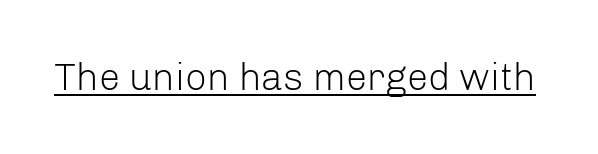
Rendered with straight, roman letterforms. Caption: face not bold, strokes unweighted. Somebody hit Ctrl+U on this one — the words are underlined. This sample uses plain, unmodified letter spacing. The face used here is proportionally spaced, like ordinary book or web type. The text was rendered using a sans face with plain stroke endings.
